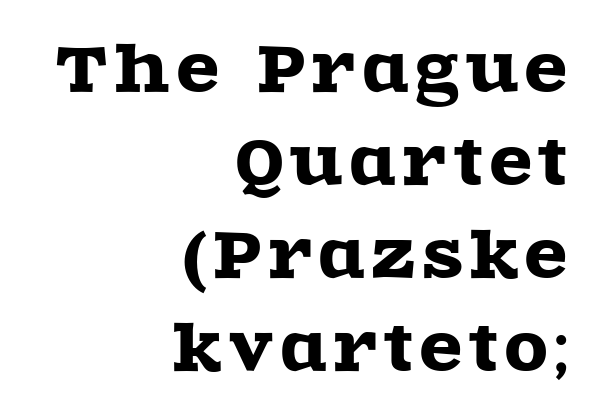
Q: Is the text italic (slanted)? A: No, it is upright.
Q: Is the typeface a serif or a sans-serif typeface? A: Serif.
Q: Is the text underlined? A: No.
Q: How is the paragraph aligned? A: Right-aligned.
Q: Is the spacing between lines tight, normal or loose? A: Normal.
Q: Width (condensed, normal, or wide)? A: Wide.
Q: x-height? A: Large.
Q: Monospaced? A: No.
